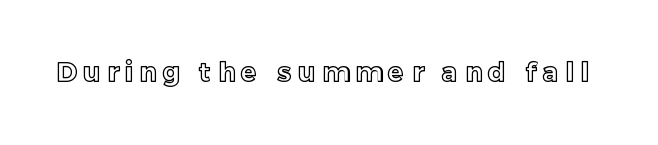
{"italic": "no", "underline": "no", "letter_spacing": "wide", "letter_spacing_em": 0.26, "glyph_px": 26}
